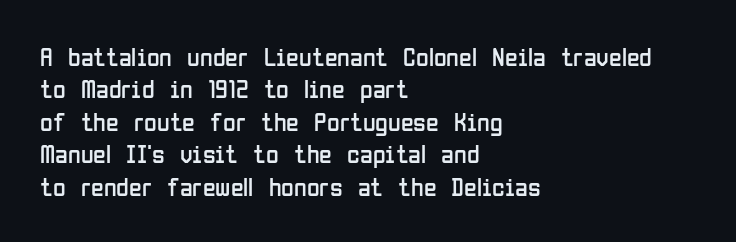
Line spacing here is normal. Nobody touched the tracking dial on this one. Quick note: underline off. Designer's note — italics off, roman on. The lines are quadded left.
